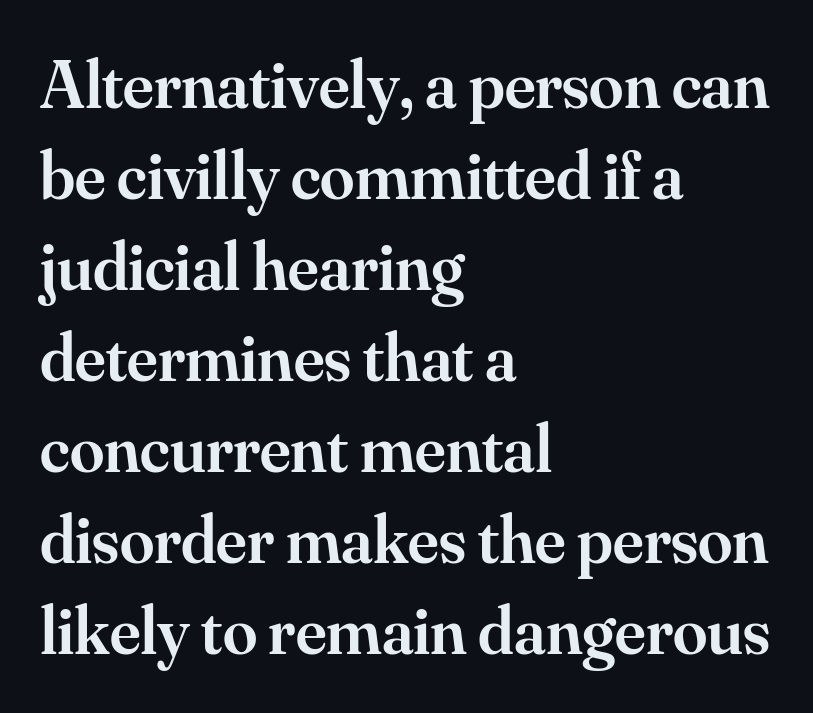
Vertical strokes here are truly vertical. Words appear dense and cohesive because spacing is normal. The rendering uses a semibold face; strokes are thickened but not to full bold. Descenders are the only things crossing below the line.
